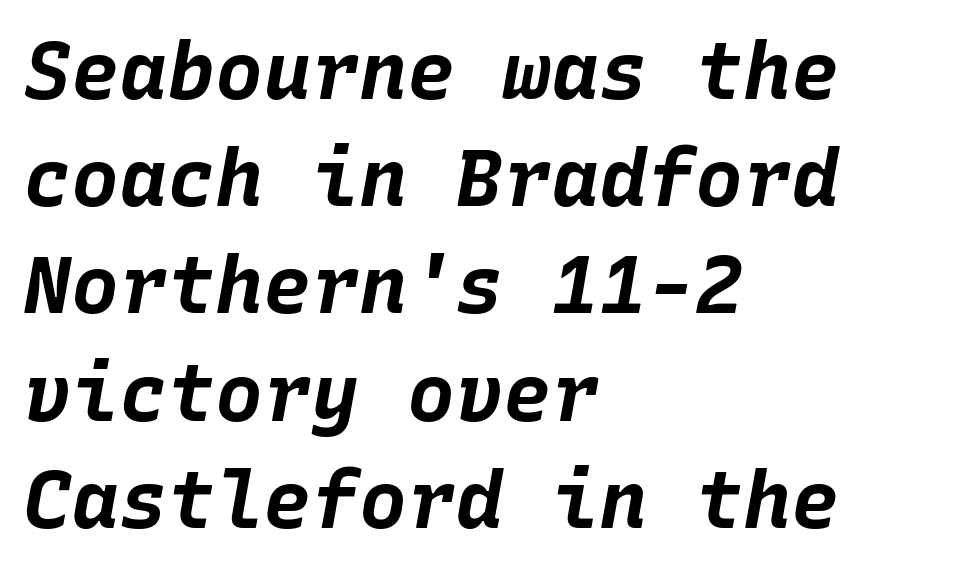
Q: Is the text bold? A: Yes.
Q: Is the text italic (slanted)? A: Yes, it leans right by about 10 degrees.
Q: Is the text underlined? A: No.
Q: How is the paragraph aligned? A: Left-aligned.
Q: Is the spacing between letters normal or unusually wide? A: Normal.
Q: Is the spacing between lines tight, normal or loose? A: Normal.
Q: Width (condensed, normal, or wide)? A: Normal.
Q: Stroke contrast? A: Low.
Q: x-height? A: Large.
Q: Monospaced? A: Yes.
